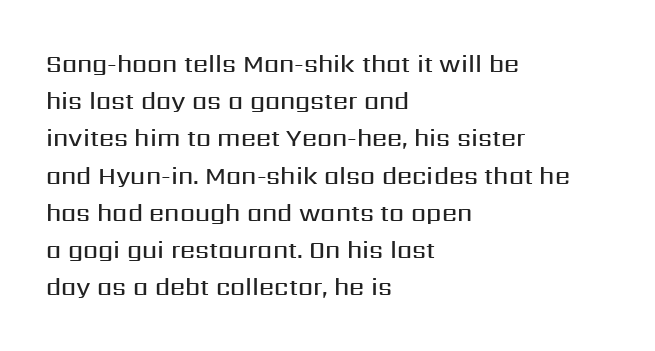
Q: Is the text bold? A: Semi-bold.
Q: Is the text italic (slanted)? A: No, it is upright.
Q: Is the text underlined? A: No.
Q: How is the paragraph aligned? A: Left-aligned.
Q: Is the spacing between letters normal or unusually wide? A: Normal.
Q: Is the spacing between lines tight, normal or loose? A: Normal.
